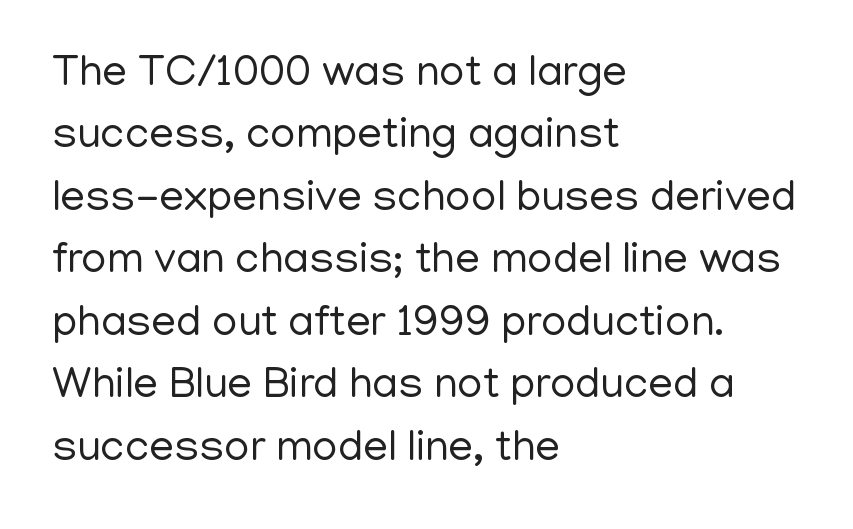
Q: Is the text bold? A: No.
Q: Is the text italic (slanted)? A: No, it is upright.
Q: Is the typeface a serif or a sans-serif typeface? A: Sans-serif.
Q: Is the text underlined? A: No.
Q: How is the paragraph aligned? A: Left-aligned.
Q: Is the spacing between letters normal or unusually wide? A: Normal.
Q: Is the spacing between lines tight, normal or loose? A: Normal.
Q: Width (condensed, normal, or wide)? A: Normal.
Q: Stroke contrast? A: Low.
Q: x-height? A: Medium.
Q: Monospaced? A: No.
